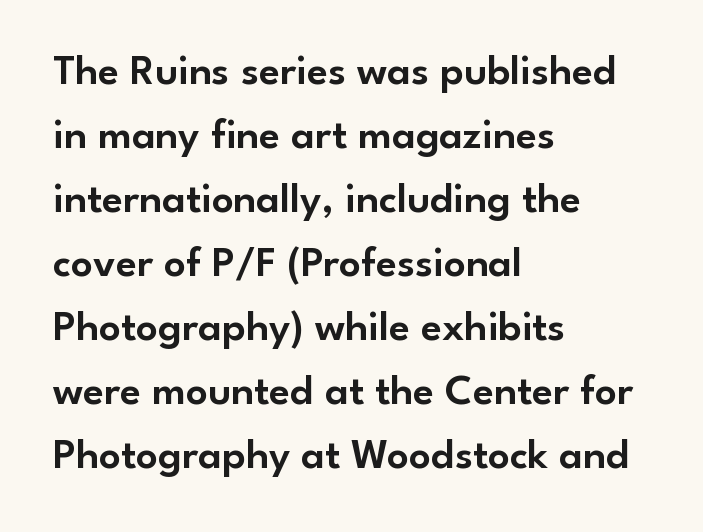
Q: Is the text italic (slanted)? A: No, it is upright.
Q: Is the typeface a serif or a sans-serif typeface? A: Sans-serif.
Q: Is the text underlined? A: No.
Q: How is the paragraph aligned? A: Left-aligned.
Q: Is the spacing between letters normal or unusually wide? A: Normal.
Q: Is the spacing between lines tight, normal or loose? A: Normal.
Q: Width (condensed, normal, or wide)? A: Normal.
Q: Stroke contrast? A: Low.
Q: x-height? A: Small.
Q: Monospaced? A: No.
